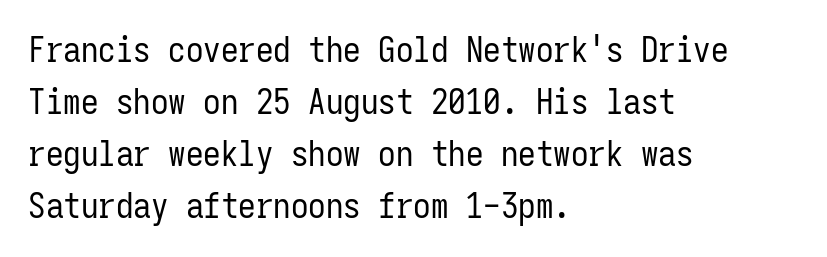
Q: Is the text bold? A: No.
Q: Is the text italic (slanted)? A: No, it is upright.
Q: Is the typeface a serif or a sans-serif typeface? A: Sans-serif.
Q: Is the text underlined? A: No.
Q: How is the paragraph aligned? A: Left-aligned.
Q: Is the spacing between letters normal or unusually wide? A: Normal.
Q: Is the spacing between lines tight, normal or loose? A: Normal.
Q: Width (condensed, normal, or wide)? A: Condensed.
Q: Stroke contrast? A: Low.
Q: x-height? A: Medium.
Q: Monospaced? A: Yes.
